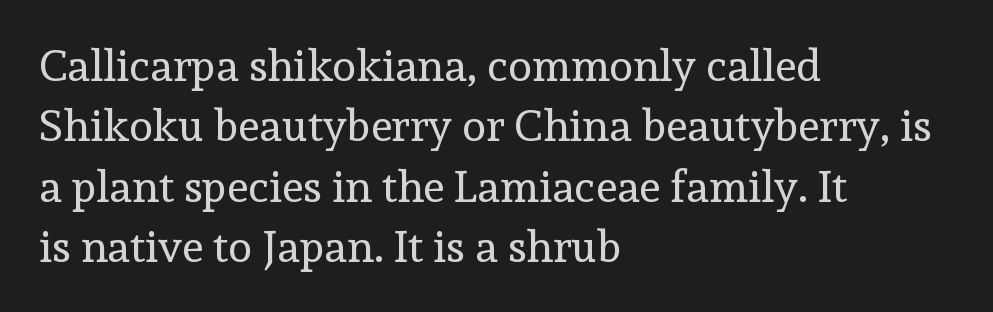
{"serif": "yes", "italic": "no", "bold": "no", "weight": "regular", "width": "normal", "x_height": "medium", "monospaced": "no", "underline": "no", "align": "left", "line_spacing": "normal", "line_spacing_ratio": 1.37, "letter_spacing": "normal", "letter_spacing_em": 0.0, "glyph_px": 44}
